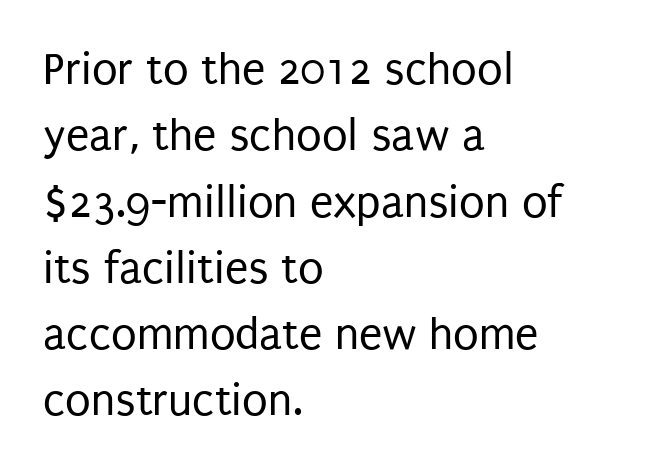
The image shows 47 px regular-weight, condensed sans-serif type, upright; set left-aligned, normal line spacing (1.41x), normal letter spacing, not underlined; low stroke contrast and a large x-height.
